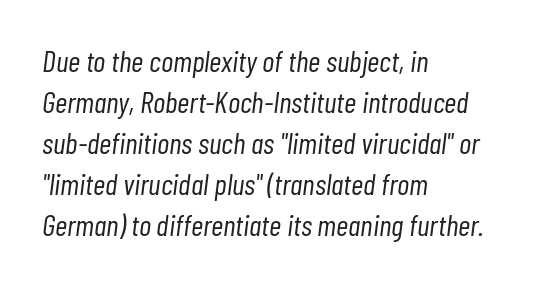
{"italic": "yes", "lean": "right", "slant_degrees": 7, "bold": "no", "weight": "light", "width": "condensed", "stroke_contrast": "low", "x_height": "medium", "monospaced": "no", "underline": "no", "align": "left", "line_spacing": "normal", "line_spacing_ratio": 1.37, "letter_spacing": "normal", "letter_spacing_em": 0.0, "glyph_px": 30}
